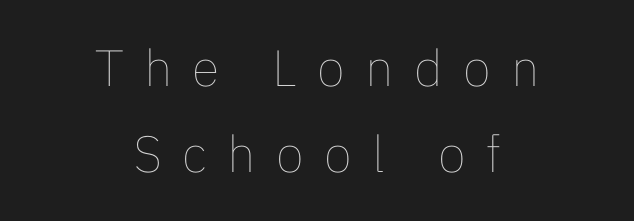
Q: Is the text bold? A: No.
Q: Is the text italic (slanted)? A: No, it is upright.
Q: Is the text underlined? A: No.
Q: How is the paragraph aligned? A: Centered.
Q: Is the spacing between letters normal or unusually wide? A: Unusually wide.
Q: Is the spacing between lines tight, normal or loose? A: Normal.
Q: Width (condensed, normal, or wide)? A: Normal.
Q: Stroke contrast? A: Low.
Q: x-height? A: Medium.
Q: Monospaced? A: No.
